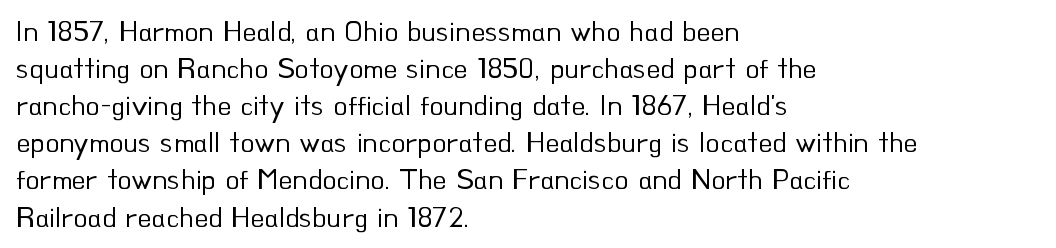
Q: Is the text bold? A: No.
Q: Is the text italic (slanted)? A: No, it is upright.
Q: Is the typeface a serif or a sans-serif typeface? A: Sans-serif.
Q: Is the text underlined? A: No.
Q: How is the paragraph aligned? A: Left-aligned.
Q: Is the spacing between letters normal or unusually wide? A: Normal.
Q: Is the spacing between lines tight, normal or loose? A: Normal.
Q: Width (condensed, normal, or wide)? A: Normal.
Q: Stroke contrast? A: Low.
Q: x-height? A: Small.
Q: Monospaced? A: No.
